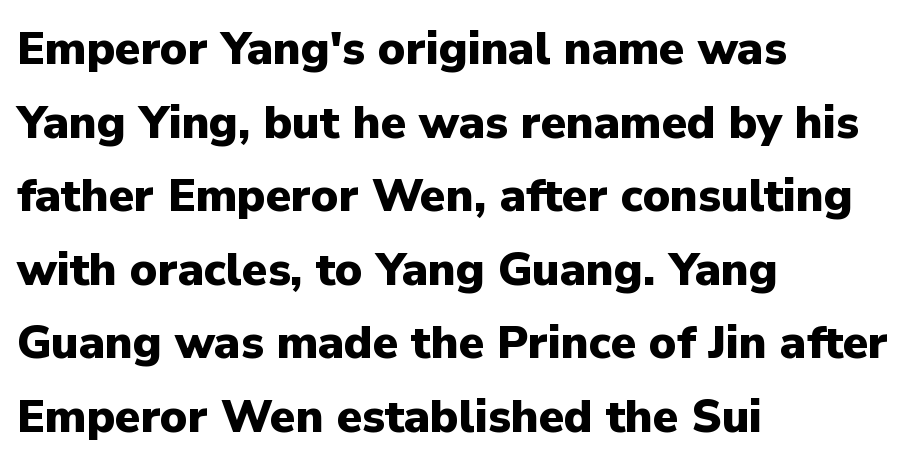
The image shows 46 px heavy sans-serif type, upright; set left-aligned, normal line spacing (1.6x), normal letter spacing, not underlined; low stroke contrast and a medium x-height.
